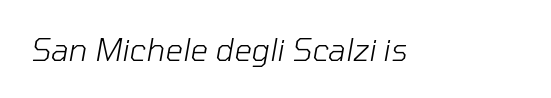
Varying glyph widths throughout — classic text-font behaviour. The letters sit at their default tracking, neither squeezed nor spread. Underline: absent. Vertical stems look standard width or narrower in stroke. If you drew a line through each stem, it would be angled.
